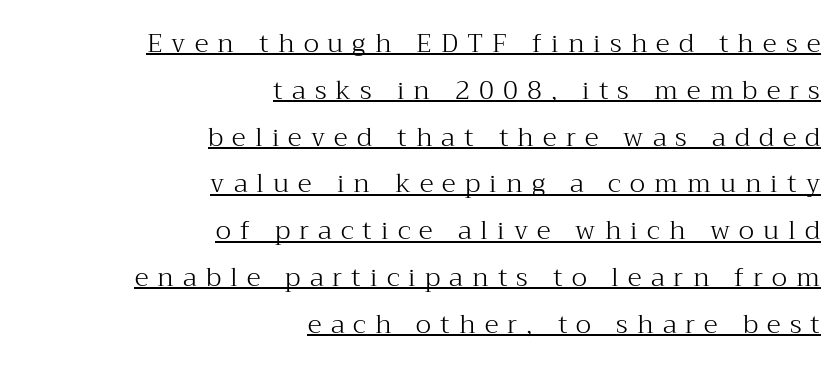
Q: Is the text bold? A: No.
Q: Is the text italic (slanted)? A: No, it is upright.
Q: Is the text underlined? A: Yes.
Q: How is the paragraph aligned? A: Right-aligned.
Q: Is the spacing between letters normal or unusually wide? A: Unusually wide.
